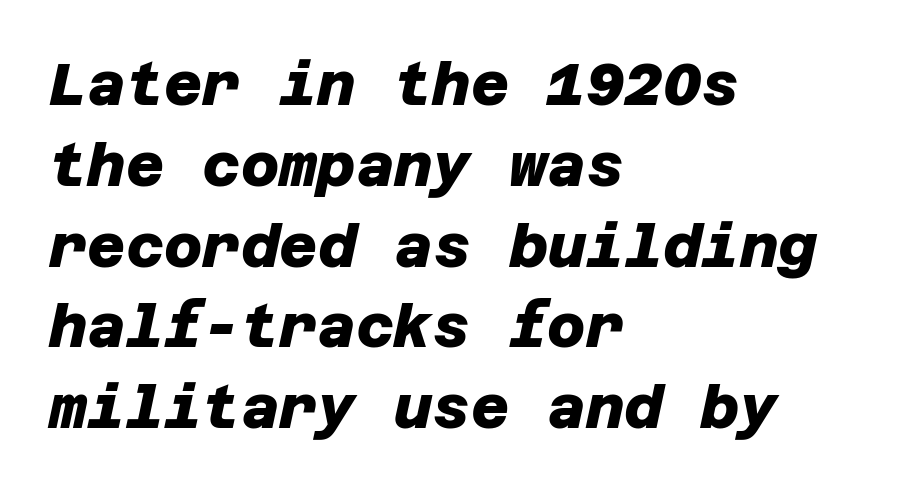
The face used here is rendered with its standard letterfit. The passage shown is not underscored anywhere. Does the type have serifs? No, each stem ends abruptly. All the whitespace from short lines collects on the right. Vertical spacing — default. Stroke thickness is high; the sample reads as a true bold.
